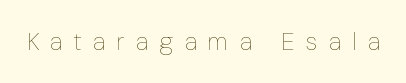
{"italic": "no", "bold": "no", "underline": "no", "letter_spacing": "wide", "letter_spacing_em": 0.46, "glyph_px": 25}
